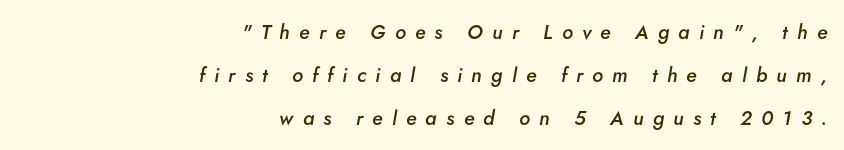
Q: Is the text bold? A: Semi-bold.
Q: Is the text italic (slanted)? A: Yes, it leans right by about 5 degrees.
Q: Is the text underlined? A: No.
Q: How is the paragraph aligned? A: Right-aligned.
Q: Is the spacing between letters normal or unusually wide? A: Unusually wide.
Q: Is the spacing between lines tight, normal or loose? A: Loose.
